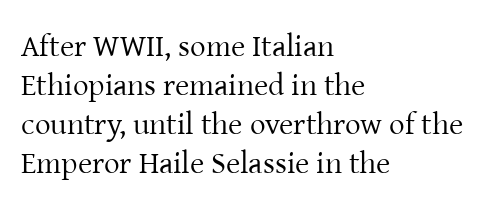
{"serif": "yes", "italic": "no", "bold": "no", "weight": "regular", "width": "normal", "stroke_contrast": "low", "x_height": "medium", "monospaced": "no", "underline": "no", "align": "left", "line_spacing": "normal", "line_spacing_ratio": 1.26, "letter_spacing": "normal", "letter_spacing_em": 0.0, "glyph_px": 31}
